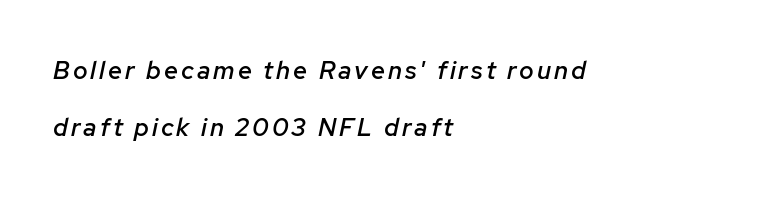
Q: Is the text bold? A: Semi-bold.
Q: Is the text italic (slanted)? A: Yes, it leans right by about 12 degrees.
Q: Is the text underlined? A: No.
Q: How is the paragraph aligned? A: Left-aligned.
Q: Is the spacing between lines tight, normal or loose? A: Loose.
